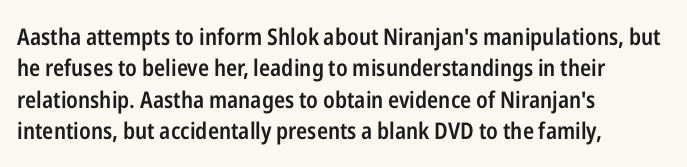
The image shows 23 px text type, upright; set left-aligned, normal line spacing (1.36x), normal letter spacing, not underlined.
